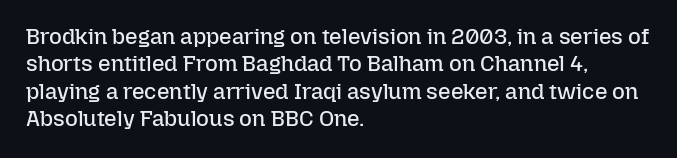
Counters stay open thanks to moderate or lighter strokes. All the whitespace from short lines collects on the right. Normally led — the rows are evenly, conventionally spaced. The glyphs are unaccompanied by any horizontal stroke below them.
